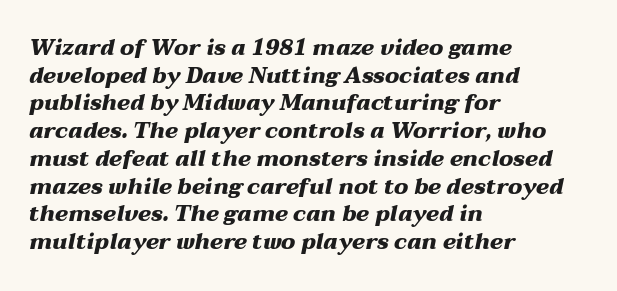
{"italic": "yes", "lean": "right", "slant_degrees": 12, "bold": "yes", "underline": "no", "align": "left", "line_spacing": "normal", "line_spacing_ratio": 1.26, "letter_spacing": "normal", "letter_spacing_em": 0.0, "glyph_px": 22}
